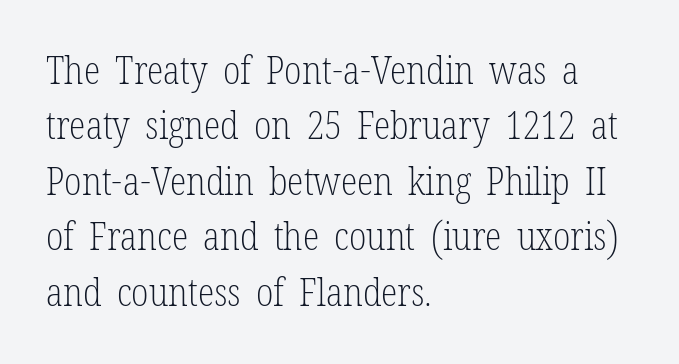
Typeset ragged right — the left edge is the straight one. On a weight scale, this lands at 450 or below. Italic? Not at all — the glyphs are vertical. Note the varied advance widths — an 'i' is clearly narrower than an 'm'. Nobody drew a line under any word here. I'd call this a serif setting — the letters wear small feet.
